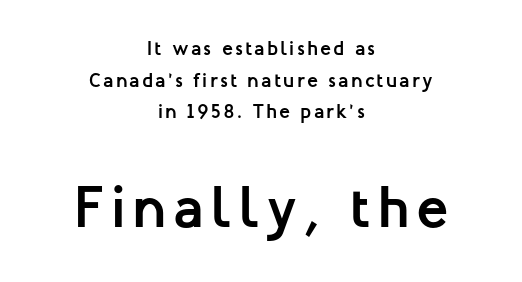
These lines sit exactly where default settings would place them. The font is running at its bold setting. The designer gave the closing block more size than the opening block. Leftover space on each line is divided equally before and after the words. Regarding serifs, this sample does without them.
